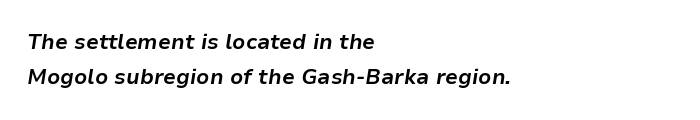
Q: Is the text bold? A: Yes.
Q: Is the text italic (slanted)? A: Yes, it leans right by about 9 degrees.
Q: Is the text underlined? A: No.
Q: How is the paragraph aligned? A: Left-aligned.
Q: Is the spacing between letters normal or unusually wide? A: Normal.
Q: Is the spacing between lines tight, normal or loose? A: Normal.
